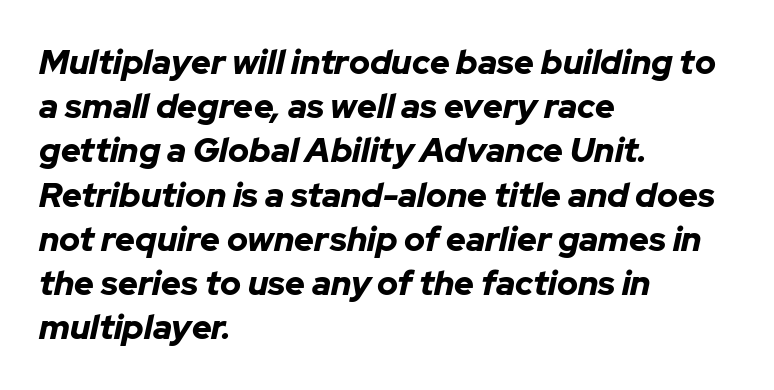
Q: Is the text bold? A: Yes.
Q: Is the text italic (slanted)? A: Yes, it leans right by about 12 degrees.
Q: Is the text underlined? A: No.
Q: How is the paragraph aligned? A: Left-aligned.
Q: Is the spacing between letters normal or unusually wide? A: Normal.
Q: Is the spacing between lines tight, normal or loose? A: Normal.
Q: Width (condensed, normal, or wide)? A: Normal.
Q: Stroke contrast? A: Low.
Q: x-height? A: Medium.
Q: Monospaced? A: No.
